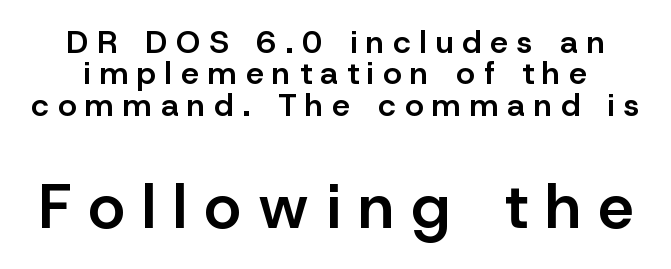
The image shows 63 px semibold sans-serif type, upright; set tight line spacing (0.98x), unusually wide letter spacing (+0.28 em), not underlined; the second (bottom) block is 1.97x larger; low stroke contrast and a medium x-height.
